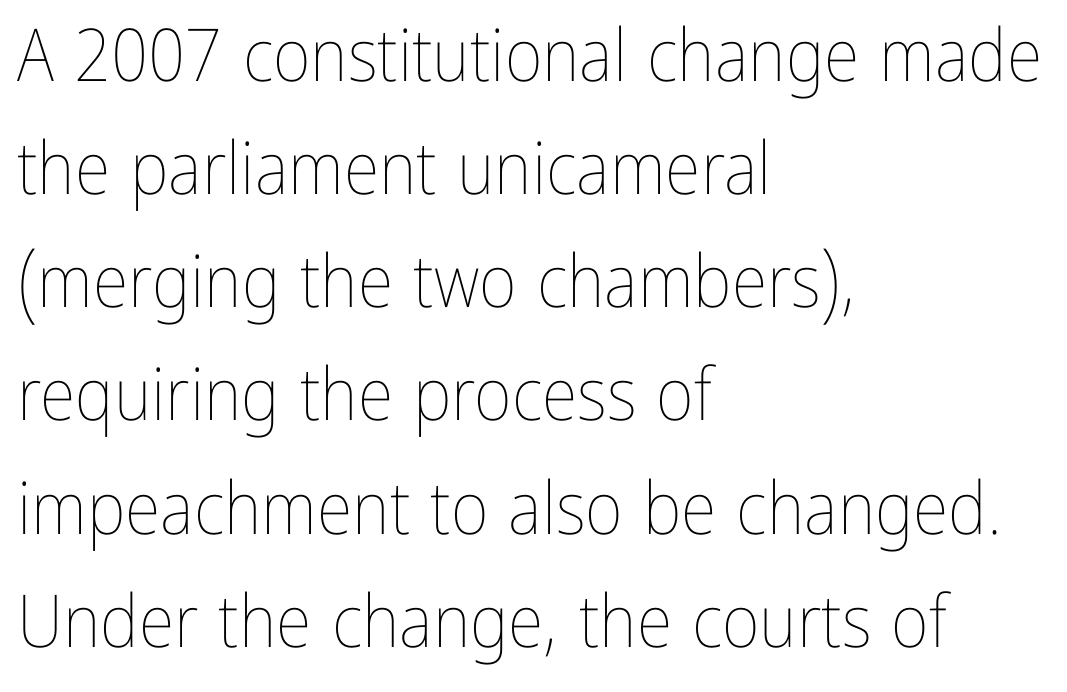
Short note: letters normally spaced. Character widths vary here, with narrow letters taking less room than wide ones. Think standard paragraph weight, or any step lighter than that. The compositor pushed each line to the left boundary.
